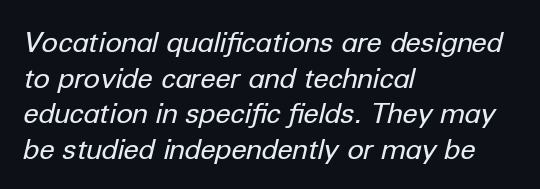
Q: Is the text bold? A: No.
Q: Is the text italic (slanted)? A: Yes, it leans right by about 12 degrees.
Q: Is the text underlined? A: No.
Q: How is the paragraph aligned? A: Left-aligned.
Q: Is the spacing between letters normal or unusually wide? A: Normal.
Q: Is the spacing between lines tight, normal or loose? A: Normal.
Q: Width (condensed, normal, or wide)? A: Normal.
Q: Stroke contrast? A: Low.
Q: x-height? A: Medium.
Q: Monospaced? A: No.
